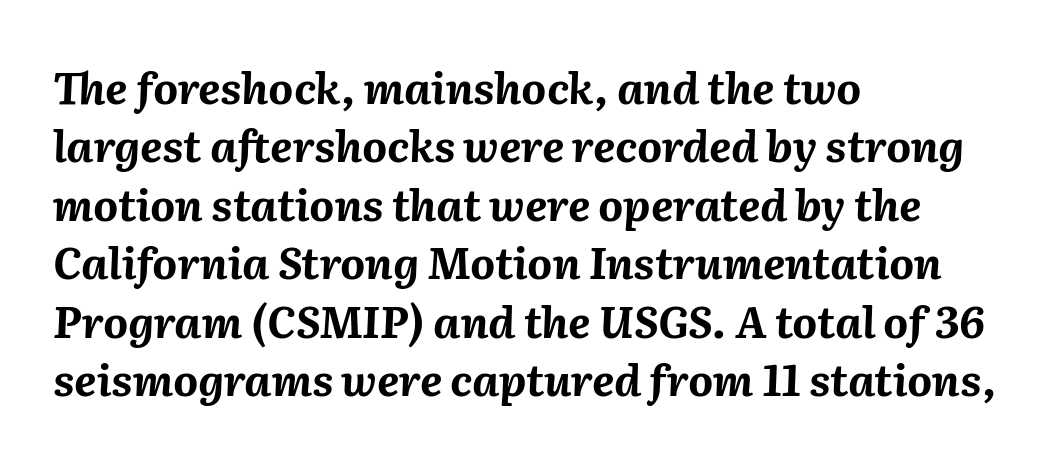
{"italic": "yes", "lean": "right", "slant_degrees": 2, "bold": "yes", "weight": "bold", "width": "normal", "stroke_contrast": "medium", "x_height": "medium", "monospaced": "no", "underline": "no", "align": "left", "line_spacing": "normal", "line_spacing_ratio": 1.36, "letter_spacing": "normal", "letter_spacing_em": 0.0, "glyph_px": 43}
